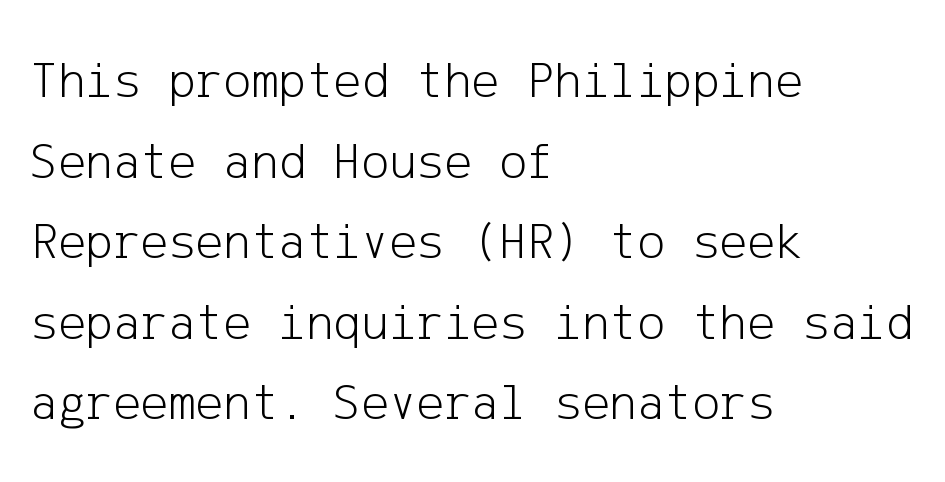
Default kerning and tracking; the words read as compact shapes. Nope, no serifs anywhere on these letters. A typesetter would call this leading conventional body-copy spacing. These glyphs show unthickened strokes, regular width or finer. Glance below the letters and you will spot only blank space. Notice how the passage keeps a crisp vertical edge on the left only.
